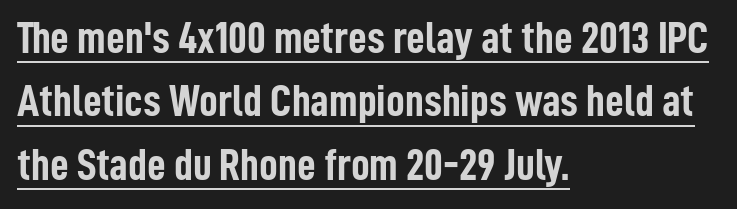
{"serif": "no", "italic": "no", "bold": "yes", "weight": "semibold", "width": "condensed", "stroke_contrast": "low", "x_height": "medium", "monospaced": "no", "underline": "yes", "align": "left", "line_spacing": "normal", "line_spacing_ratio": 1.38, "letter_spacing": "normal", "letter_spacing_em": 0.0, "glyph_px": 46}
